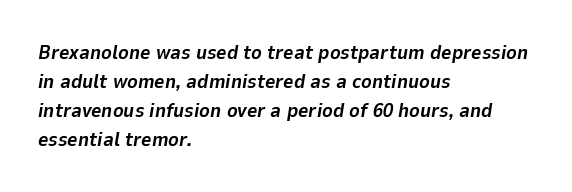
Casual observation: everything's shoved over to the left. Reading down the column, the eye jumps a familiar distance to each next line. Check under the words: just untouched page. Thick stems and heavy bowls — unmistakably bold. Emphasis-style slanted type is in use. How are the letters spaced? Ordinarily, with no added tracking.
